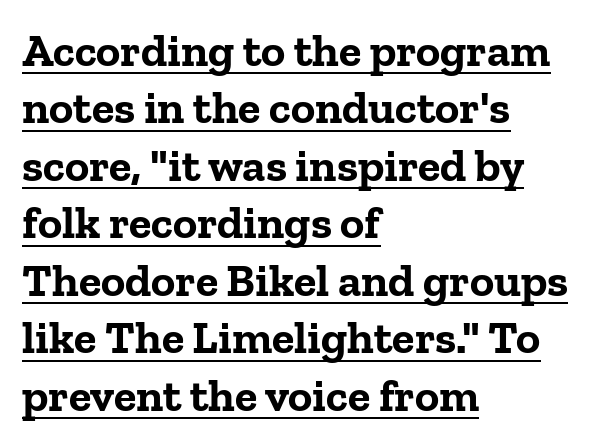
The image shows 46 px bold serif type, upright; set left-aligned, normal line spacing (1.25x), normal letter spacing, underlined; low stroke contrast and a medium x-height.
